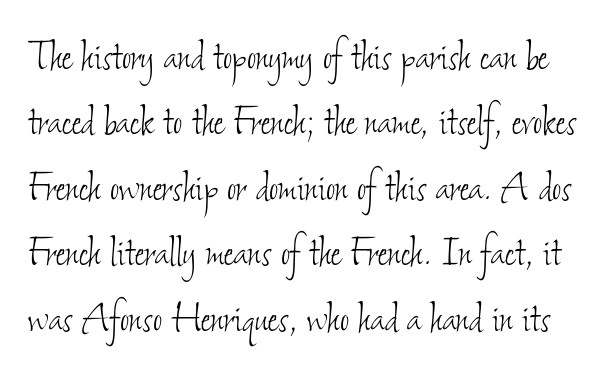
Q: Is the text bold? A: No.
Q: Is the text underlined? A: No.
Q: Is the spacing between letters normal or unusually wide? A: Normal.
Q: Is the spacing between lines tight, normal or loose? A: Normal.
Q: Width (condensed, normal, or wide)? A: Condensed.
Q: Stroke contrast? A: Low.
Q: x-height? A: Small.
Q: Monospaced? A: No.
